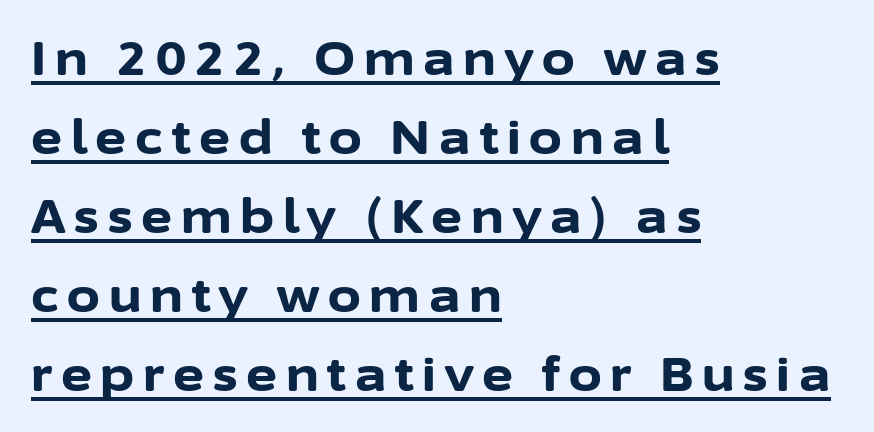
The image shows 47 px bold sans-serif type, upright; set left-aligned, normal line spacing (1.68x), underlined; low stroke contrast and a medium x-height.
